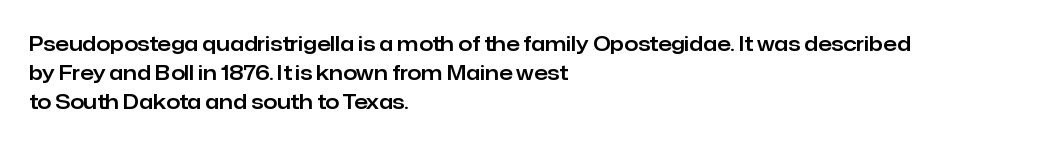
Q: Is the text italic (slanted)? A: No, it is upright.
Q: Is the text underlined? A: No.
Q: How is the paragraph aligned? A: Left-aligned.
Q: Is the spacing between letters normal or unusually wide? A: Normal.
Q: Is the spacing between lines tight, normal or loose? A: Normal.
